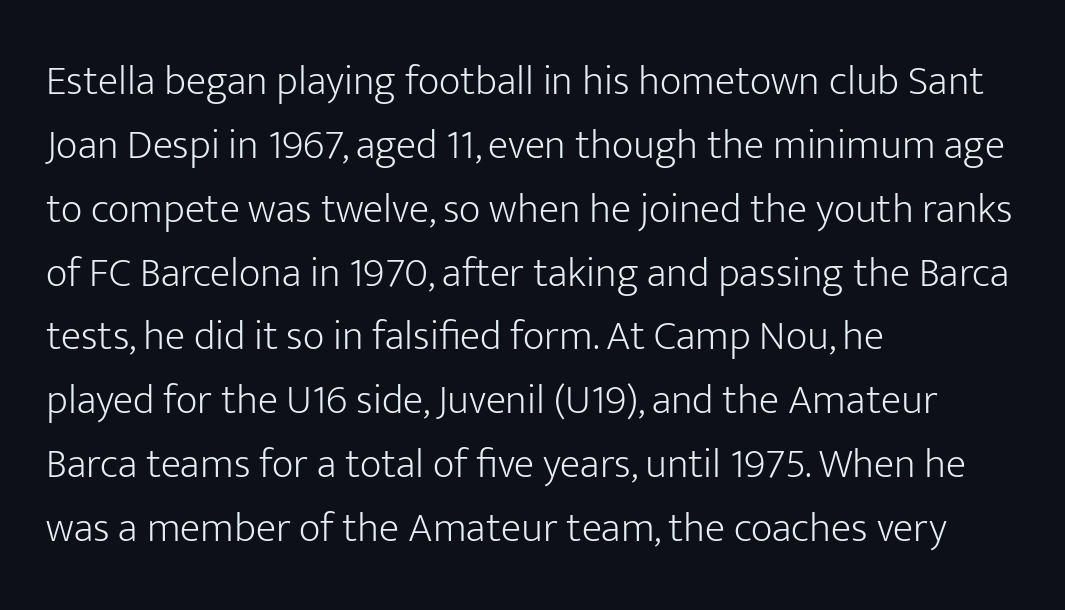
Q: Is the text bold? A: No.
Q: Is the text italic (slanted)? A: No, it is upright.
Q: Is the typeface a serif or a sans-serif typeface? A: Sans-serif.
Q: Is the text underlined? A: No.
Q: How is the paragraph aligned? A: Left-aligned.
Q: Is the spacing between letters normal or unusually wide? A: Normal.
Q: Is the spacing between lines tight, normal or loose? A: Normal.
Q: Width (condensed, normal, or wide)? A: Normal.
Q: Stroke contrast? A: Low.
Q: x-height? A: Medium.
Q: Monospaced? A: No.
